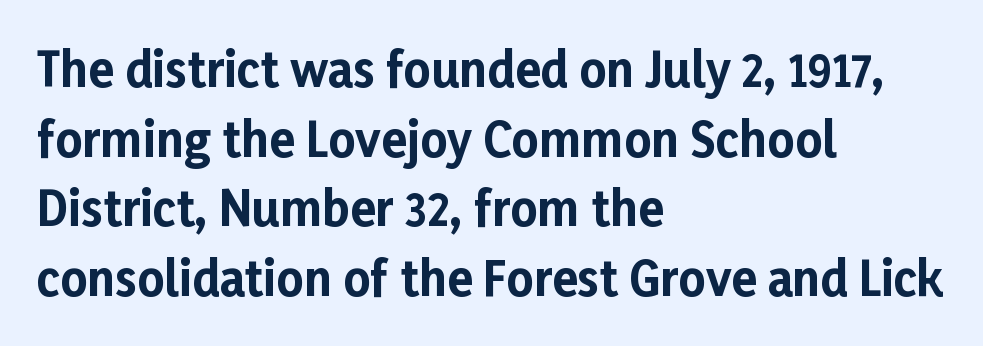
The image shows 47 px bold sans-serif type, upright; set left-aligned, normal line spacing (1.48x), normal letter spacing, not underlined; low stroke contrast and a medium x-height.
